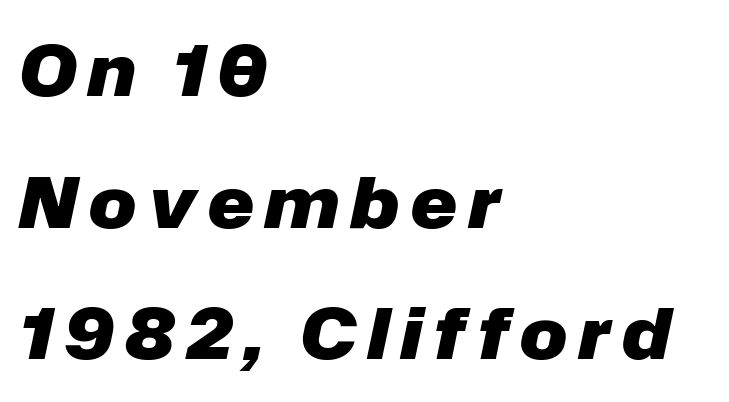
Q: Is the text bold? A: Yes.
Q: Is the text italic (slanted)? A: Yes, it leans right by about 12 degrees.
Q: Is the text underlined? A: No.
Q: How is the paragraph aligned? A: Left-aligned.
Q: Width (condensed, normal, or wide)? A: Normal.
Q: Stroke contrast? A: Low.
Q: x-height? A: Medium.
Q: Monospaced? A: No.
